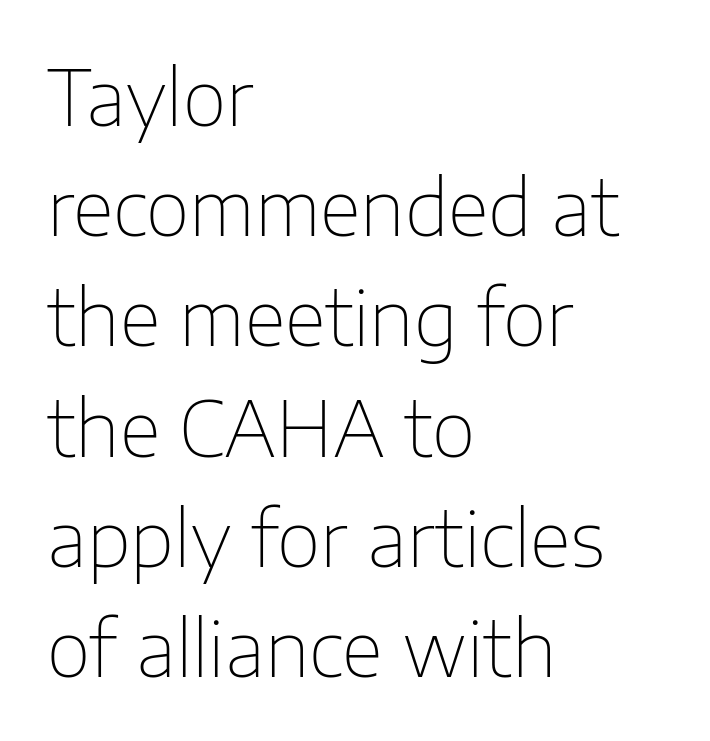
{"serif": "no", "italic": "no", "bold": "no", "weight": "thin", "width": "normal", "stroke_contrast": "low", "x_height": "medium", "monospaced": "no", "underline": "no", "align": "left", "line_spacing": "normal", "line_spacing_ratio": 1.45, "letter_spacing": "normal", "letter_spacing_em": 0.0, "glyph_px": 76}
